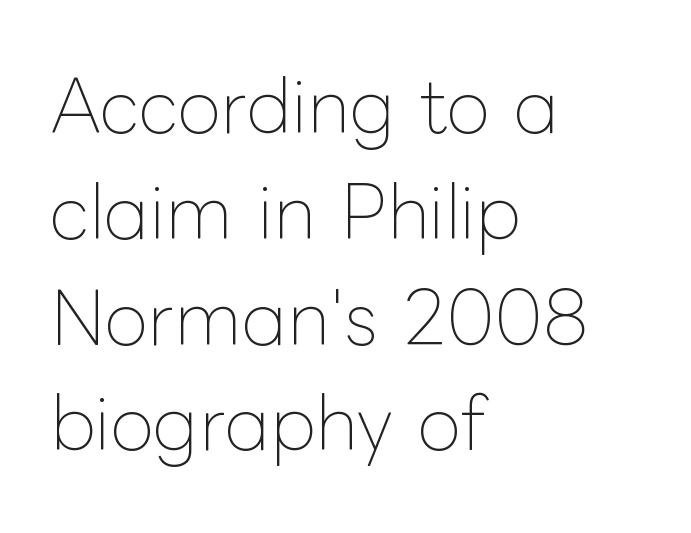
{"italic": "no", "bold": "no", "weight": "thin", "width": "normal", "stroke_contrast": "low", "x_height": "medium", "monospaced": "no", "underline": "no", "align": "left", "line_spacing": "normal", "line_spacing_ratio": 1.49, "letter_spacing": "normal", "letter_spacing_em": 0.0, "glyph_px": 71}
